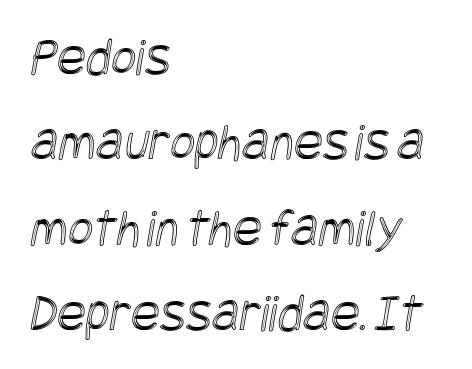
{"width": "condensed", "x_height": "large", "underline": "no", "align": "left", "line_spacing": "normal", "line_spacing_ratio": 1.58, "letter_spacing": "normal", "letter_spacing_em": 0.0, "glyph_px": 54}
